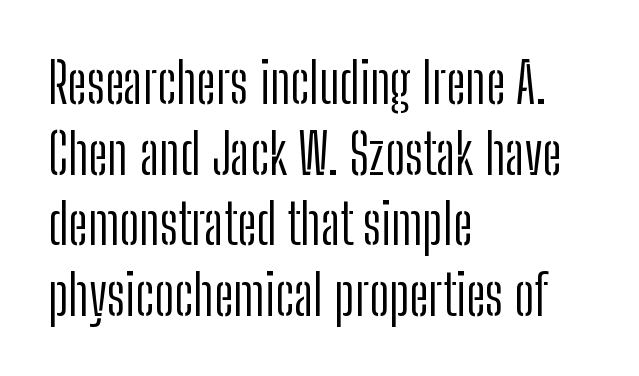
Q: Is the text bold? A: No.
Q: Is the text italic (slanted)? A: No, it is upright.
Q: Is the typeface a serif or a sans-serif typeface? A: Sans-serif.
Q: Is the text underlined? A: No.
Q: How is the paragraph aligned? A: Left-aligned.
Q: Is the spacing between letters normal or unusually wide? A: Normal.
Q: Is the spacing between lines tight, normal or loose? A: Normal.
Q: Width (condensed, normal, or wide)? A: Condensed.
Q: Stroke contrast? A: Low.
Q: x-height? A: Medium.
Q: Monospaced? A: No.
